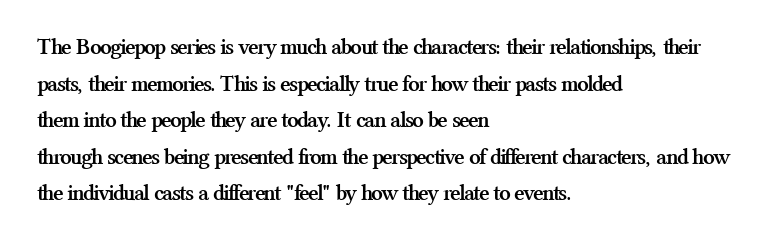
The image shows 23 px bold type, upright; set left-aligned, normal line spacing (1.59x), normal letter spacing, not underlined.
